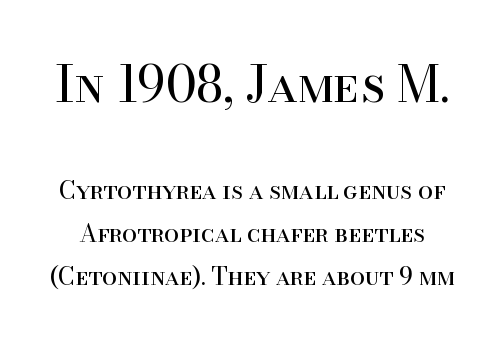
{"serif": "yes", "italic": "no", "bold": "no", "weight": "regular", "width": "normal", "stroke_contrast": "high", "x_height": "small", "monospaced": "no", "underline": "no", "line_spacing_ratio": 1.78, "letter_spacing": "normal", "letter_spacing_em": 0.0, "larger_block": "first", "size_ratio": 2.04, "glyph_px": 49}
